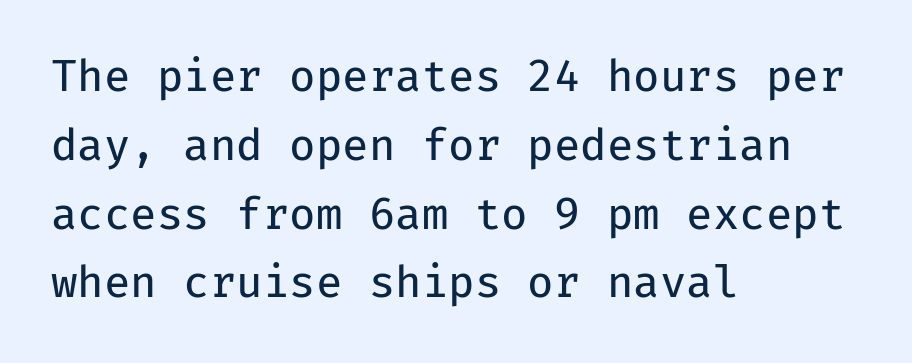
Q: Is the text bold? A: No.
Q: Is the text italic (slanted)? A: No, it is upright.
Q: Is the typeface a serif or a sans-serif typeface? A: Sans-serif.
Q: Is the text underlined? A: No.
Q: How is the paragraph aligned? A: Left-aligned.
Q: Is the spacing between letters normal or unusually wide? A: Normal.
Q: Is the spacing between lines tight, normal or loose? A: Normal.
Q: Width (condensed, normal, or wide)? A: Normal.
Q: Stroke contrast? A: Low.
Q: x-height? A: Medium.
Q: Monospaced? A: Yes.
